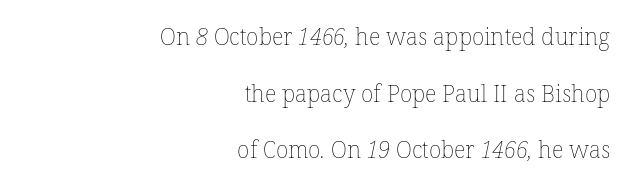
Baseline-to-baseline distance is far greater than the letter height. No extra tracking has been applied to these lines. Has an underline been added? It has not. Visually the block forms a straight wall on the right and a jagged coastline on the left.
